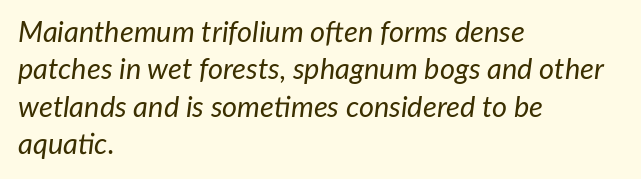
{"italic": "yes", "lean": "right", "slant_degrees": 7, "bold": "no", "weight": "regular", "width": "normal", "stroke_contrast": "low", "x_height": "medium", "monospaced": "no", "underline": "no", "align": "left", "line_spacing": "normal", "line_spacing_ratio": 1.29, "letter_spacing": "normal", "letter_spacing_em": 0.0, "glyph_px": 29}
